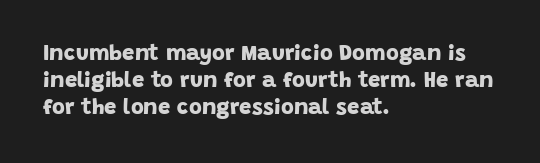
The image shows 22 px bold type; set left-aligned, line spacing 1.22x, normal letter spacing, not underlined.
